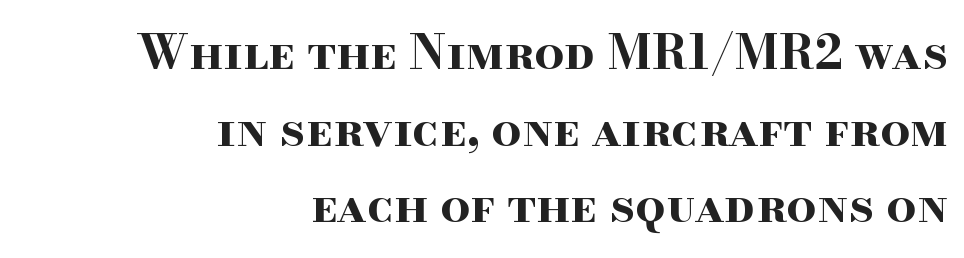
The image shows 47 px bold, wide serif type, upright; set right-aligned, normal line spacing (1.63x), normal letter spacing, not underlined; high stroke contrast and a small x-height.
